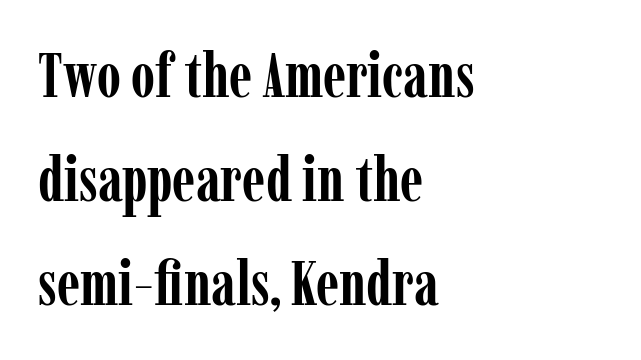
Short and long lines alike share a common starting point at left. Serifs: yes, visible at the terminals of the letterforms. The block of text has a typical density, with ordinary space between rows. The letters stand straight up with perfectly vertical stems.
